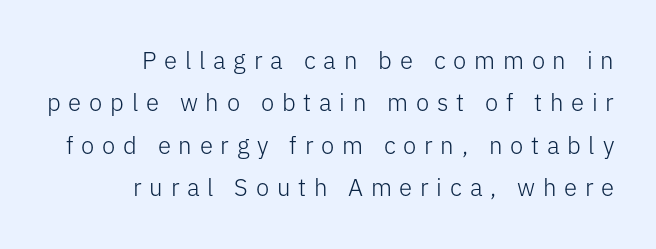
The image shows 24 px text type, upright; set right-aligned, line spacing 1.77x, unusually wide letter spacing (+0.32 em), not underlined.
